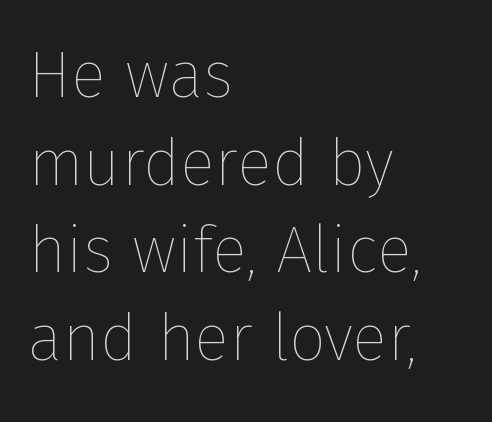
Letter spacing: default. The passage shown is not bold in any degree. The typography opts for an upright posture over an oblique one. The specimen omits any rule beneath the text block's lines. Regular leading. If you drew a ruler down the left edge, every line would touch it.
